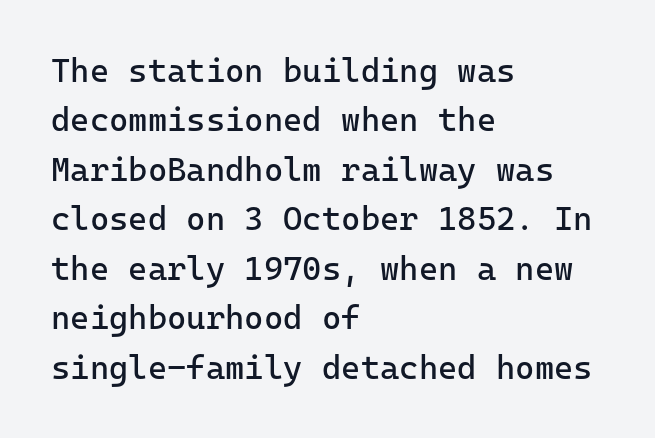
The image shows 33 px regular-weight sans-serif type, upright, monospaced; set left-aligned, normal line spacing (1.5x), normal letter spacing, not underlined; low stroke contrast and a medium x-height.
